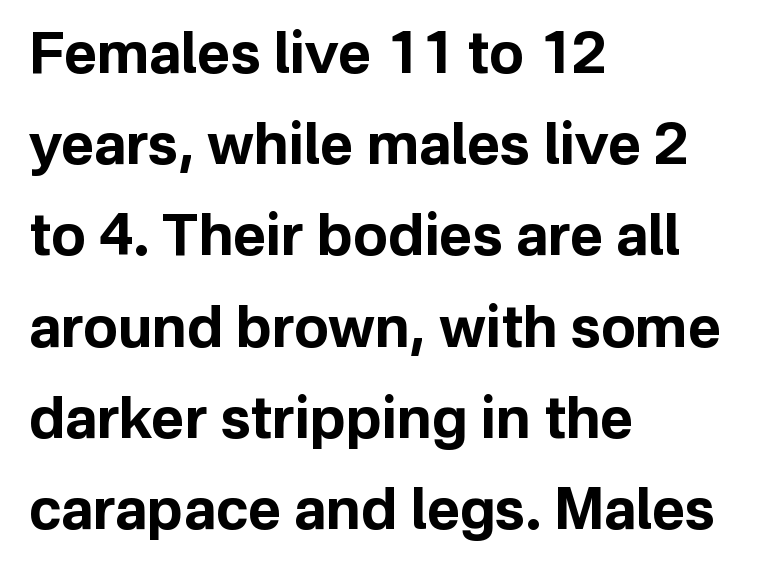
Q: Is the text bold? A: Yes.
Q: Is the text italic (slanted)? A: No, it is upright.
Q: Is the typeface a serif or a sans-serif typeface? A: Sans-serif.
Q: Is the text underlined? A: No.
Q: How is the paragraph aligned? A: Left-aligned.
Q: Is the spacing between letters normal or unusually wide? A: Normal.
Q: Is the spacing between lines tight, normal or loose? A: Normal.
Q: Width (condensed, normal, or wide)? A: Normal.
Q: Stroke contrast? A: Low.
Q: x-height? A: Medium.
Q: Monospaced? A: No.
